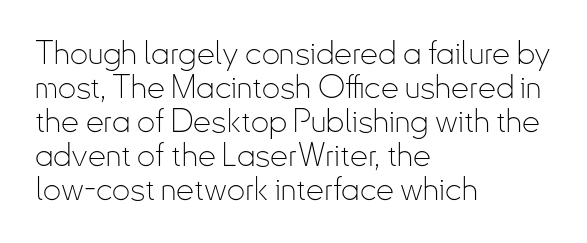
The image shows 32 px thin, condensed sans-serif type, upright; set left-aligned, tight line spacing (1.06x), normal letter spacing, not underlined; low stroke contrast and a small x-height.
